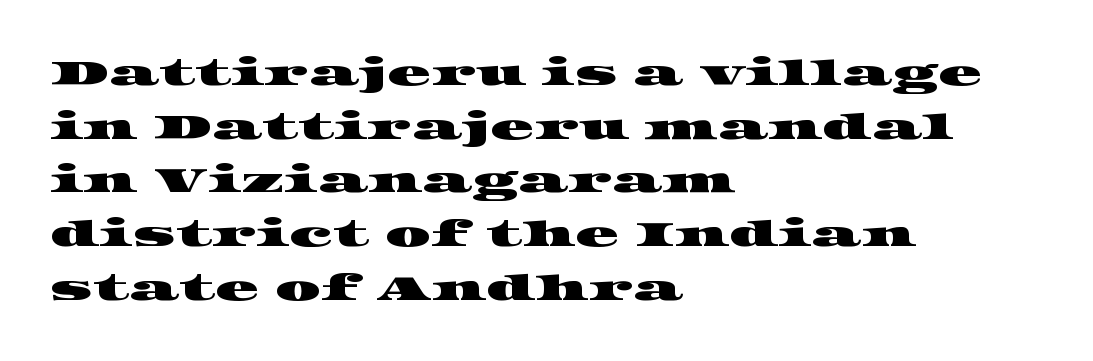
The image shows 36 px wide serif type; set left-aligned, normal line spacing (1.49x), normal letter spacing, not underlined; high stroke contrast and a large x-height.
